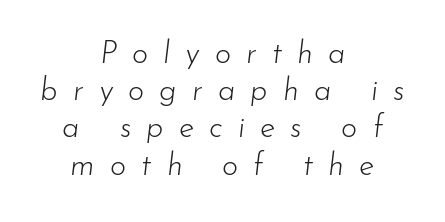
Q: Is the text bold? A: No.
Q: Is the text italic (slanted)? A: Yes, it leans right by about 7 degrees.
Q: Is the text underlined? A: No.
Q: How is the paragraph aligned? A: Centered.
Q: Is the spacing between letters normal or unusually wide? A: Unusually wide.
Q: Width (condensed, normal, or wide)? A: Normal.
Q: Stroke contrast? A: Low.
Q: x-height? A: Small.
Q: Monospaced? A: No.
